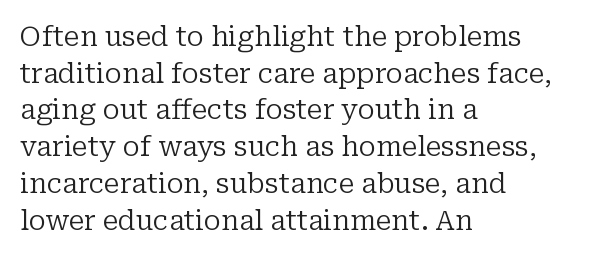
Reading down the block, your eye returns to a fixed left position each line. Do the letters lean? They stand straight. The strip under each line holds only bare page. Bold? No — there's no thickening of the strokes. Line spacing here is normal. Glyph-to-glyph distance matches everyday printed text.
